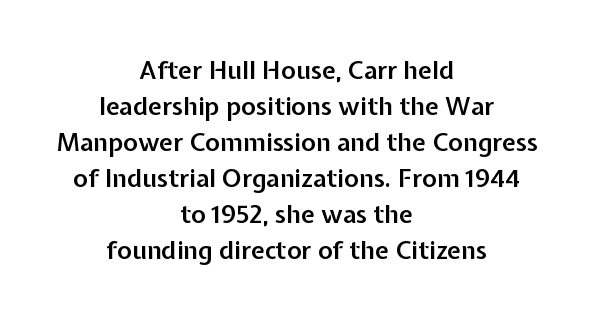
The image shows 25 px text type, upright; set centered, normal line spacing (1.44x), normal letter spacing, not underlined.
